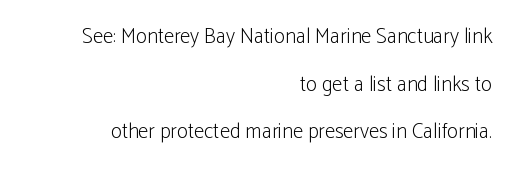
{"italic": "no", "bold": "no", "underline": "no", "align": "right", "line_spacing": "loose", "line_spacing_ratio": 2.27, "letter_spacing": "normal", "letter_spacing_em": 0.0, "glyph_px": 21}
